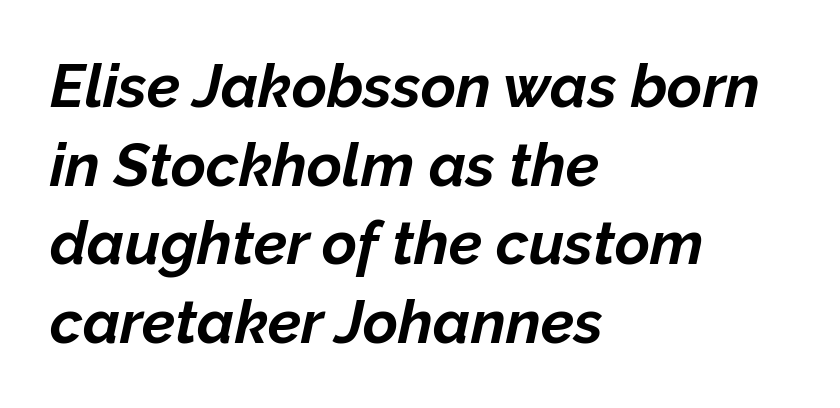
{"italic": "yes", "lean": "right", "slant_degrees": 12, "bold": "yes", "weight": "bold", "width": "normal", "stroke_contrast": "low", "x_height": "medium", "monospaced": "no", "underline": "no", "align": "left", "line_spacing": "normal", "line_spacing_ratio": 1.31, "letter_spacing": "normal", "letter_spacing_em": 0.0, "glyph_px": 60}
